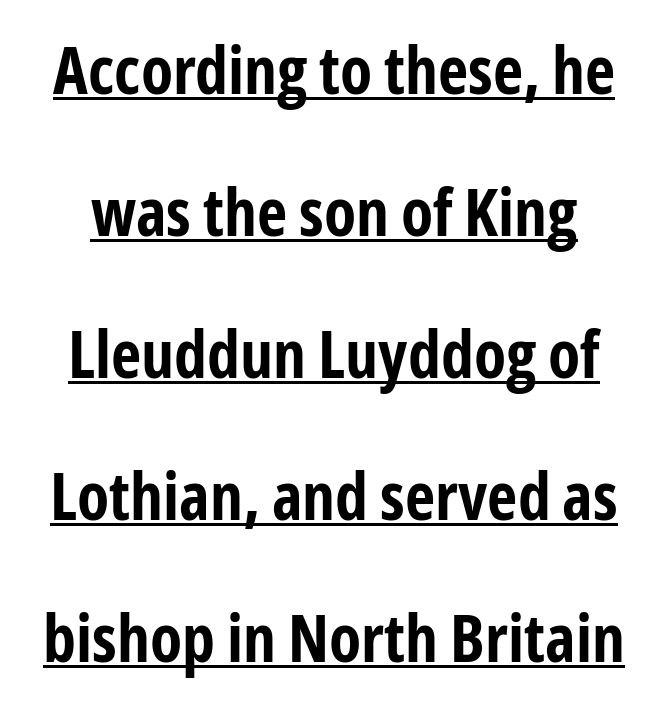
The image shows 66 px bold, condensed sans-serif type, upright; set loose line spacing (2.15x), normal letter spacing, underlined; low stroke contrast and a medium x-height.
